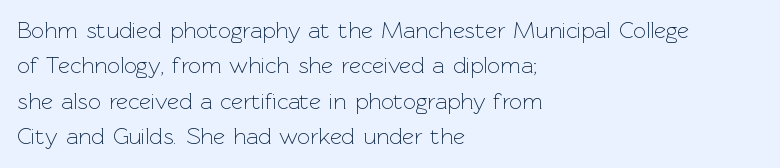
The face looks like a standard text weight, possibly lighter. Vertical strokes here are truly vertical. These lines keep a tight, regular rhythm from letter to letter. Leading matches the norm, producing a regular column. Left-aligned paragraph, ragged on the right. The space directly below the letters is spotless.
